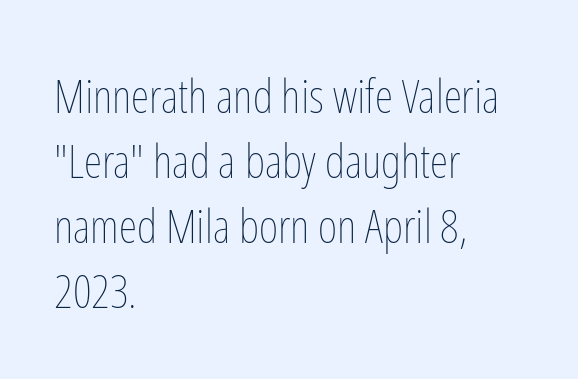
{"italic": "no", "bold": "no", "weight": "thin", "width": "condensed", "stroke_contrast": "low", "x_height": "medium", "monospaced": "no", "underline": "no", "align": "left", "line_spacing": "normal", "line_spacing_ratio": 1.38, "letter_spacing": "normal", "letter_spacing_em": 0.0, "glyph_px": 47}
